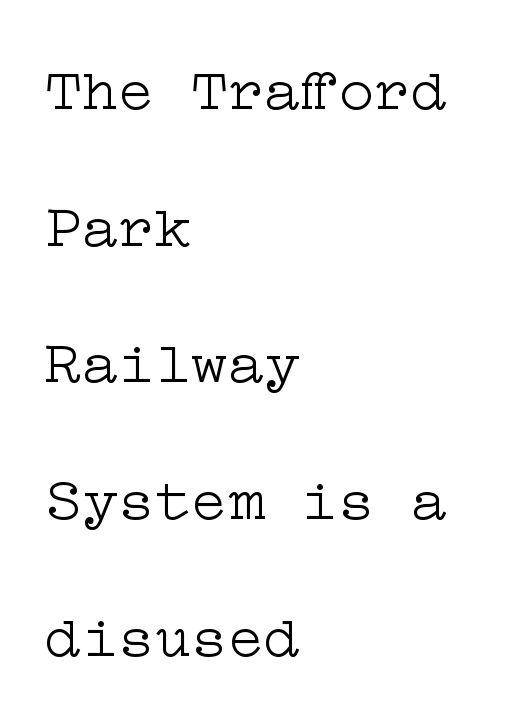
The image shows 61 px light, wide serif type, upright; set left-aligned, loose line spacing (2.24x), normal letter spacing, not underlined; low stroke contrast and a medium x-height.
